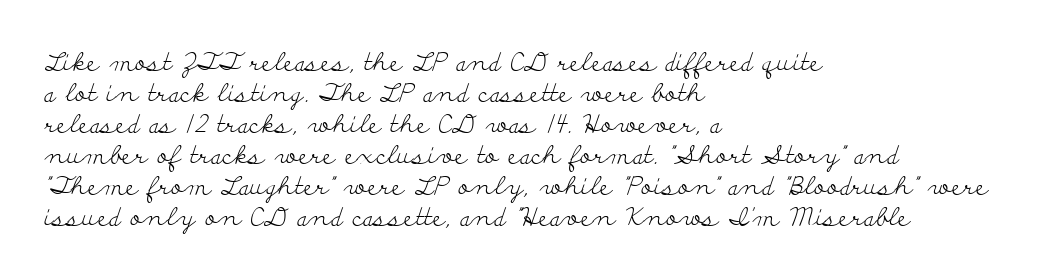
{"bold": "no", "underline": "no", "align": "left", "line_spacing_ratio": 1.24, "letter_spacing": "normal", "letter_spacing_em": 0.0, "glyph_px": 25}
